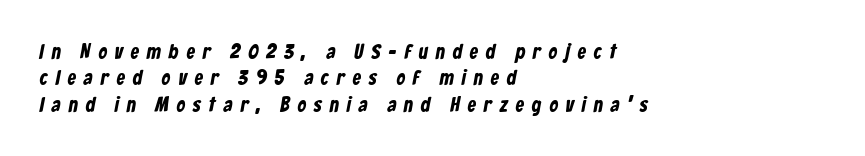
Q: Is the text bold? A: Yes.
Q: Is the text underlined? A: No.
Q: How is the paragraph aligned? A: Left-aligned.
Q: Is the spacing between letters normal or unusually wide? A: Unusually wide.
Q: Is the spacing between lines tight, normal or loose? A: Normal.
